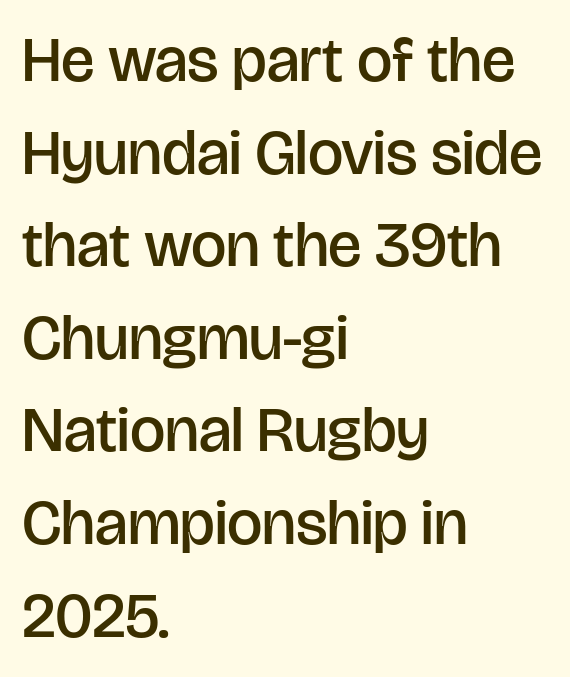
{"serif": "no", "italic": "no", "bold": "semi", "weight": "semibold", "width": "normal", "stroke_contrast": "low", "x_height": "large", "monospaced": "no", "underline": "no", "align": "left", "line_spacing": "normal", "line_spacing_ratio": 1.47, "letter_spacing": "normal", "letter_spacing_em": 0.0, "glyph_px": 63}
